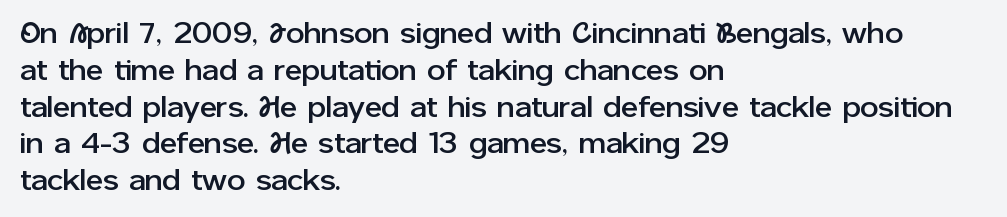
{"serif": "no", "italic": "no", "width": "normal", "stroke_contrast": "low", "x_height": "medium", "monospaced": "no", "underline": "no", "align": "left", "line_spacing": "normal", "line_spacing_ratio": 1.27, "letter_spacing": "normal", "letter_spacing_em": 0.0, "glyph_px": 29}
